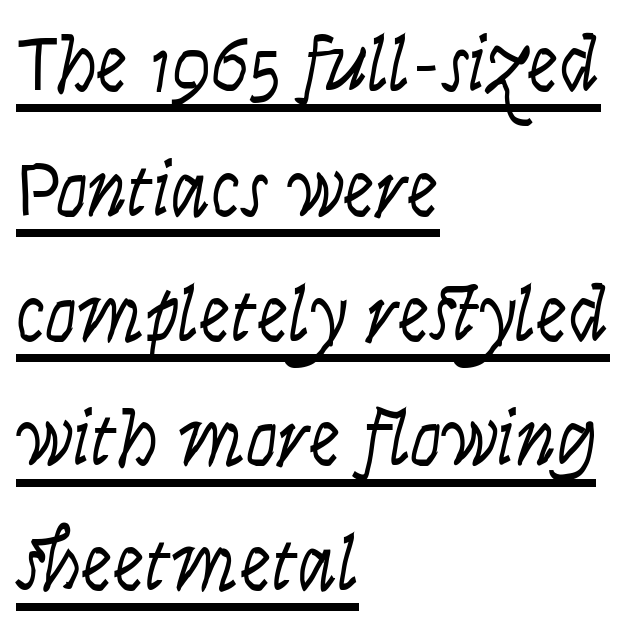
{"serif": "no", "bold": "no", "weight": "light", "width": "condensed", "stroke_contrast": "low", "x_height": "large", "monospaced": "no", "underline": "yes", "align": "left", "line_spacing": "normal", "line_spacing_ratio": 1.58, "letter_spacing": "normal", "letter_spacing_em": 0.0, "glyph_px": 79}
